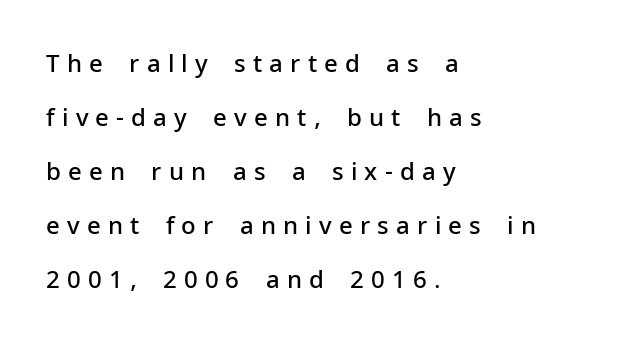
A bare baseline throughout the passage. Does the lettering tilt? It doesn't — this is upright. The horizontal fit of the characters is loose and conspicuously gappy. Regarding leading, the lines here are spaced well apart.
